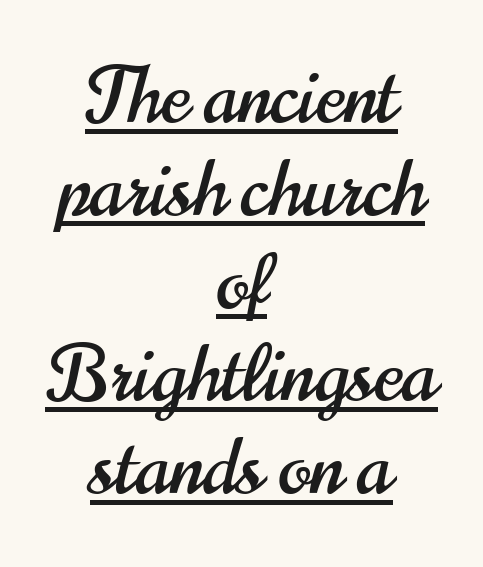
{"serif": "no", "width": "condensed", "stroke_contrast": "high", "x_height": "small", "monospaced": "no", "underline": "yes", "align": "center", "line_spacing_ratio": 1.19, "letter_spacing": "normal", "letter_spacing_em": 0.0, "glyph_px": 78}
